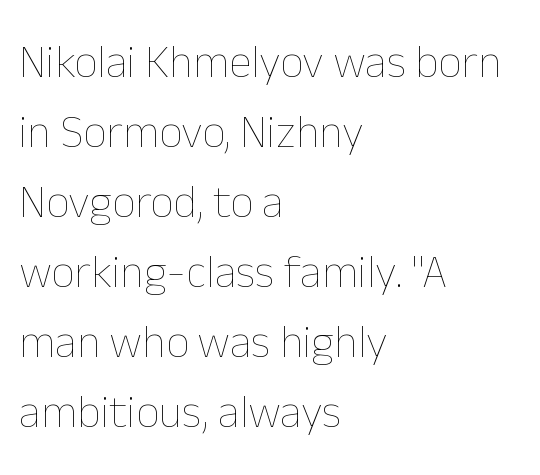
{"italic": "no", "bold": "no", "weight": "thin", "width": "normal", "stroke_contrast": "low", "x_height": "medium", "monospaced": "no", "underline": "no", "align": "left", "line_spacing": "normal", "line_spacing_ratio": 1.52, "letter_spacing": "normal", "letter_spacing_em": 0.0, "glyph_px": 46}
